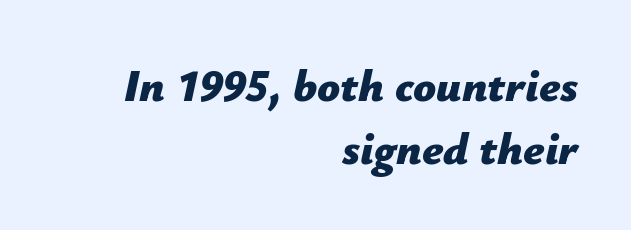
Q: Is the text bold? A: Yes.
Q: Is the text italic (slanted)? A: Yes, it leans right by about 12 degrees.
Q: Is the text underlined? A: No.
Q: How is the paragraph aligned? A: Right-aligned.
Q: Is the spacing between letters normal or unusually wide? A: Normal.
Q: Is the spacing between lines tight, normal or loose? A: Normal.
Q: Width (condensed, normal, or wide)? A: Normal.
Q: Stroke contrast? A: Low.
Q: x-height? A: Medium.
Q: Monospaced? A: No.
